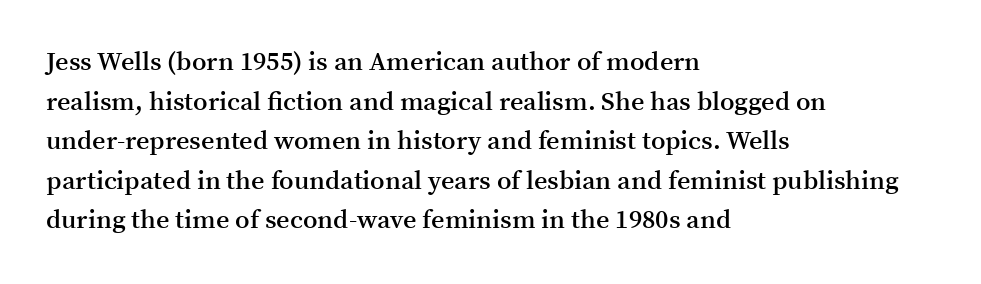
{"italic": "no", "bold": "semi", "underline": "no", "align": "left", "line_spacing": "normal", "line_spacing_ratio": 1.52, "letter_spacing": "normal", "letter_spacing_em": 0.0, "glyph_px": 26}
